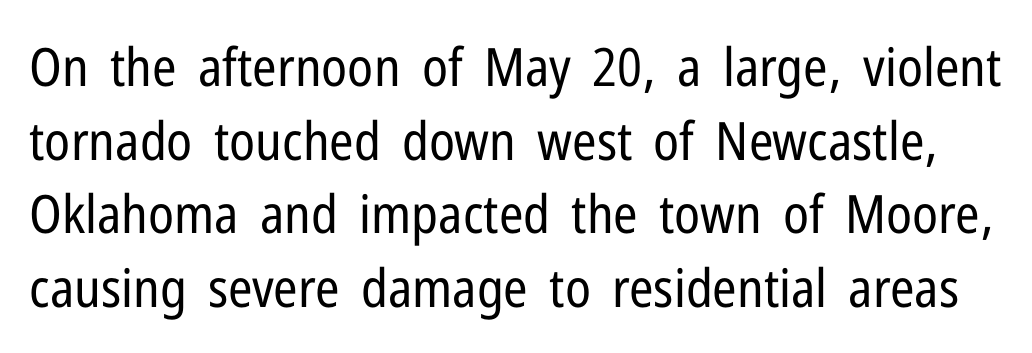
The typeface chosen for these lines omits serifs. Default kerning and tracking; the words read as compact shapes. Here the designer chose a conventional face with non-uniform glyph widths. Students, observe: this is what conventionally led text looks like. No word sits above an underline.
